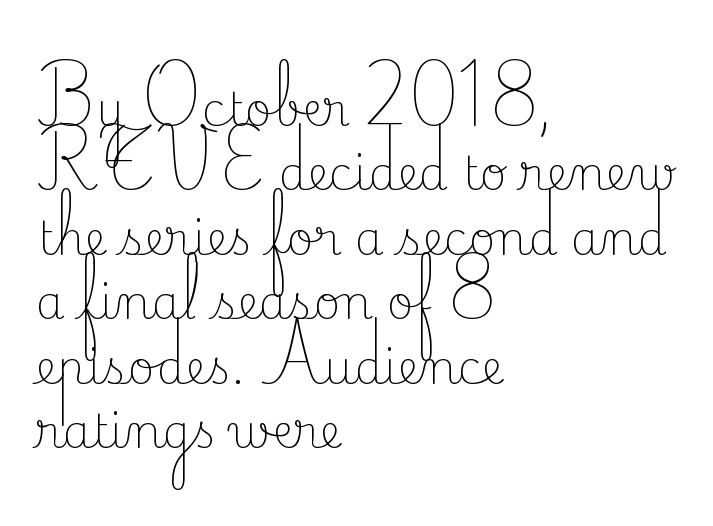
Is the letter spacing exaggerated? No — it looks like the ordinary default. Little horizontal feet cap the strokes, marking this as serif type. The face used here is proportionally spaced, like ordinary book or web type. The rows are spaced the way most documents space them. Stems here are at most as thick as an everyday book face. When letters stand straight like this, we call the style roman or upright.
